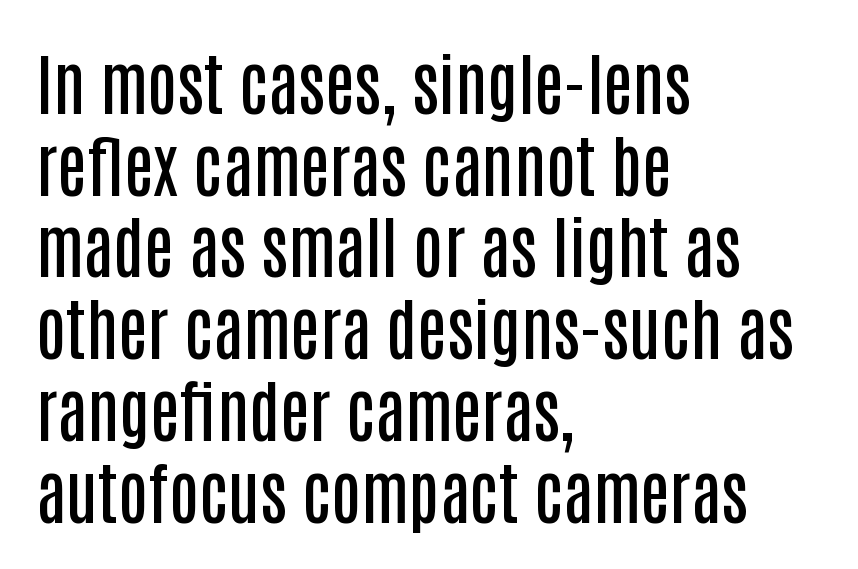
The image shows 67 px semibold, condensed sans-serif type, upright; set left-aligned, line spacing 1.22x, normal letter spacing, not underlined; low stroke contrast and a large x-height.
